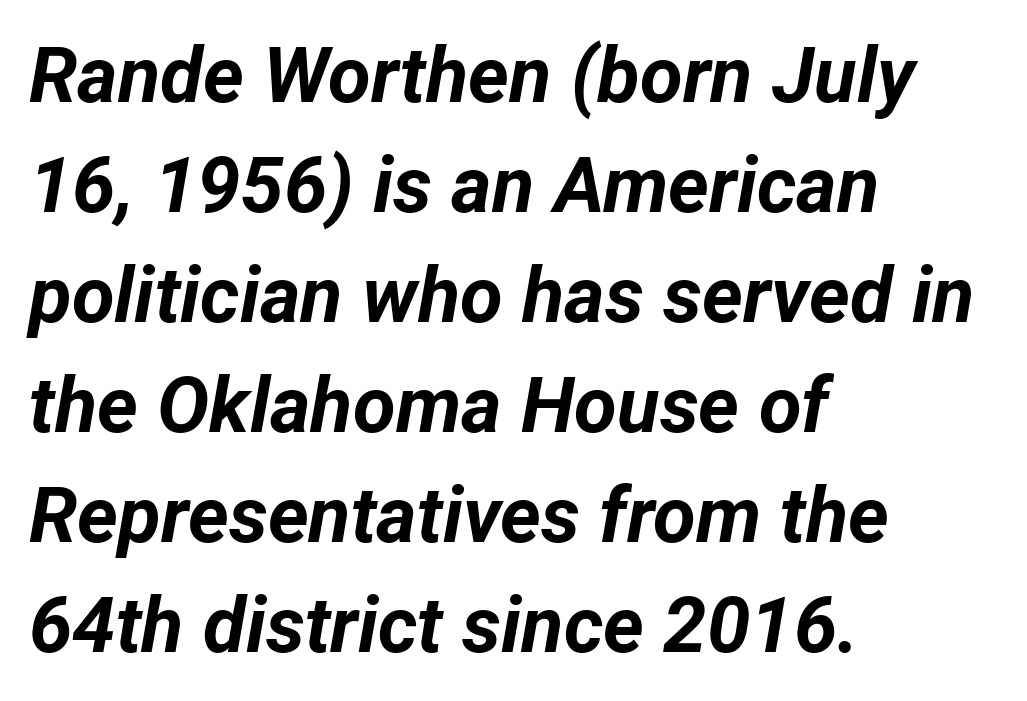
{"italic": "yes", "lean": "right", "slant_degrees": 12, "bold": "yes", "weight": "bold", "width": "normal", "stroke_contrast": "low", "x_height": "medium", "monospaced": "no", "underline": "no", "align": "left", "line_spacing": "normal", "line_spacing_ratio": 1.41, "letter_spacing": "normal", "letter_spacing_em": 0.0, "glyph_px": 78}
